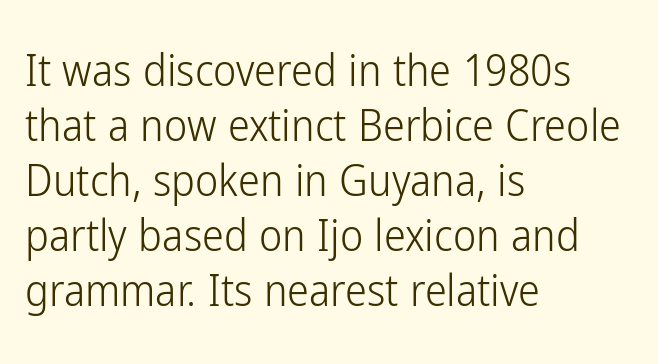
Q: Is the text bold? A: No.
Q: Is the text italic (slanted)? A: No, it is upright.
Q: Is the typeface a serif or a sans-serif typeface? A: Sans-serif.
Q: Is the text underlined? A: No.
Q: How is the paragraph aligned? A: Left-aligned.
Q: Is the spacing between letters normal or unusually wide? A: Normal.
Q: Is the spacing between lines tight, normal or loose? A: Normal.
Q: Width (condensed, normal, or wide)? A: Condensed.
Q: Stroke contrast? A: Low.
Q: x-height? A: Medium.
Q: Monospaced? A: No.
